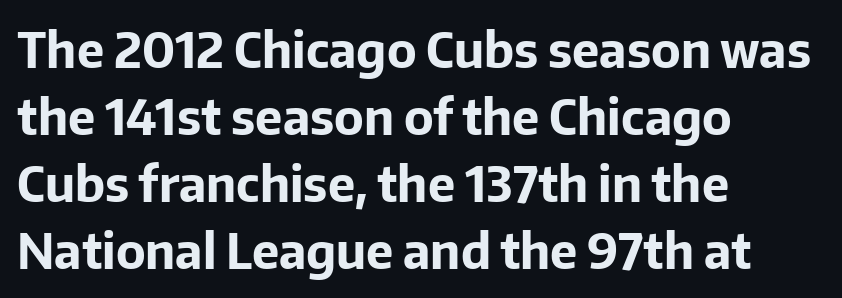
Leading matches the norm, producing a regular column. Classification — sans serif. The glyphs are unaccompanied by any horizontal stroke below them. Tracking here is standard; glyphs follow each other at the usual distance. Varying glyph widths throughout — classic text-font behaviour. Short and long lines alike share a common starting point at left.
